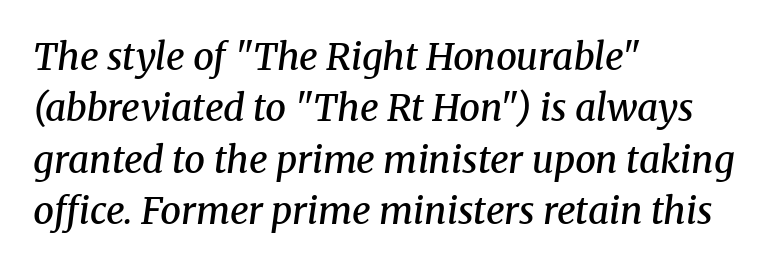
Q: Is the text bold? A: Semi-bold.
Q: Is the text italic (slanted)? A: Yes, it leans right by about 8 degrees.
Q: Is the typeface a serif or a sans-serif typeface? A: Serif.
Q: Is the text underlined? A: No.
Q: How is the paragraph aligned? A: Left-aligned.
Q: Is the spacing between letters normal or unusually wide? A: Normal.
Q: Is the spacing between lines tight, normal or loose? A: Normal.
Q: Width (condensed, normal, or wide)? A: Normal.
Q: Stroke contrast? A: Medium.
Q: x-height? A: Medium.
Q: Monospaced? A: No.
